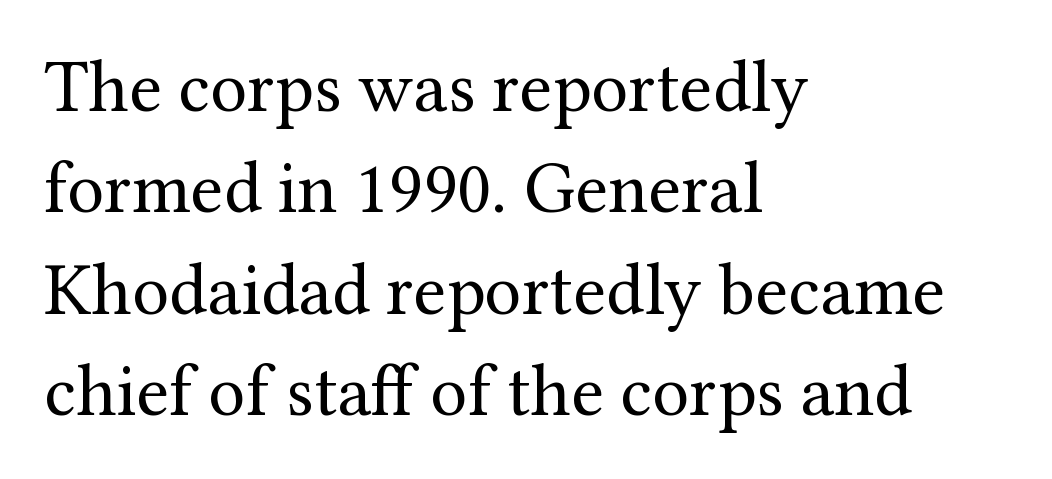
{"serif": "yes", "italic": "no", "bold": "no", "weight": "regular", "width": "normal", "stroke_contrast": "medium", "x_height": "medium", "monospaced": "no", "underline": "no", "align": "left", "line_spacing": "normal", "line_spacing_ratio": 1.37, "letter_spacing": "normal", "letter_spacing_em": 0.0, "glyph_px": 74}
